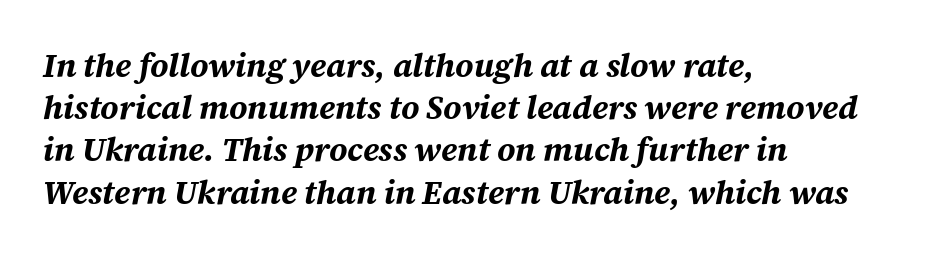
The image shows 33 px bold type, italic (leaning right); set left-aligned, normal line spacing (1.28x), normal letter spacing, not underlined; medium stroke contrast and a medium x-height.
